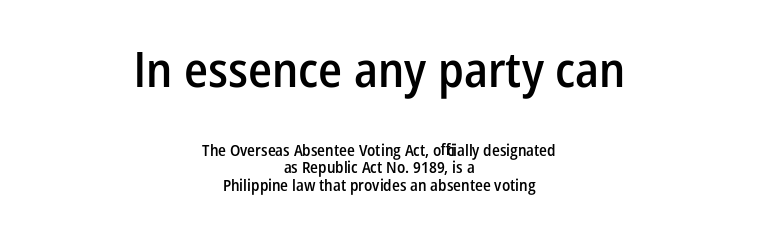
This is the in-between weight designers call semibold or demi. Horizontally, the lines are justified to the midpoint only. The vertical gap from one line to the next is small. The emphasis by scale lands on block number one, above. Underline: absent. Default kerning and tracking; the words read as compact shapes.
